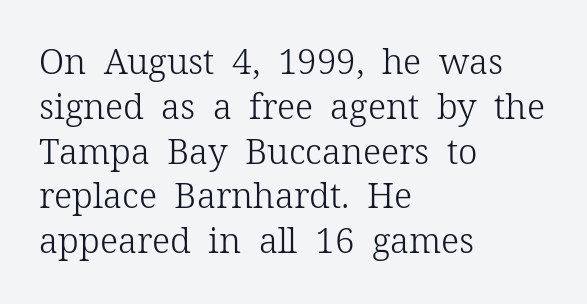
{"serif": "yes", "italic": "no", "bold": "no", "weight": "light", "width": "normal", "stroke_contrast": "low", "x_height": "medium", "monospaced": "no", "underline": "no", "align": "left", "line_spacing": "normal", "line_spacing_ratio": 1.28, "letter_spacing": "normal", "letter_spacing_em": 0.0, "glyph_px": 35}
